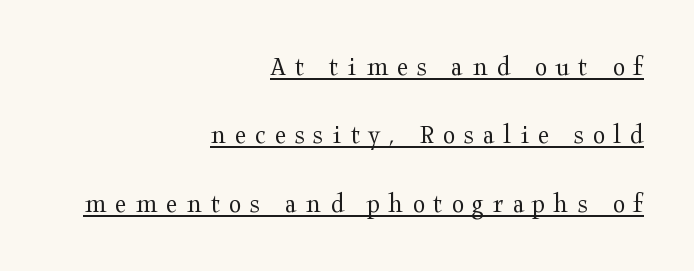
{"serif": "yes", "italic": "no", "bold": "no", "weight": "regular", "width": "wide", "stroke_contrast": "medium", "x_height": "medium", "monospaced": "no", "underline": "yes", "align": "right", "line_spacing": "loose", "line_spacing_ratio": 2.44, "letter_spacing": "wide", "letter_spacing_em": 0.32, "glyph_px": 28}
